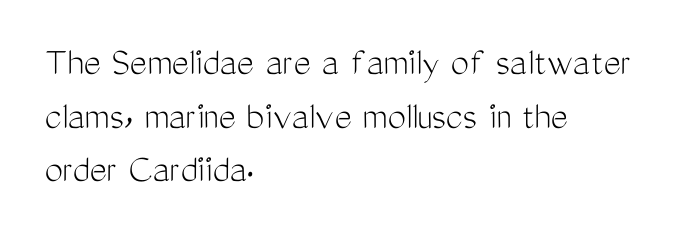
Q: Is the text bold? A: No.
Q: Is the text italic (slanted)? A: No, it is upright.
Q: Is the typeface a serif or a sans-serif typeface? A: Sans-serif.
Q: Is the text underlined? A: No.
Q: How is the paragraph aligned? A: Left-aligned.
Q: Is the spacing between letters normal or unusually wide? A: Normal.
Q: Is the spacing between lines tight, normal or loose? A: Normal.
Q: Width (condensed, normal, or wide)? A: Condensed.
Q: Stroke contrast? A: Medium.
Q: x-height? A: Medium.
Q: Monospaced? A: No.
